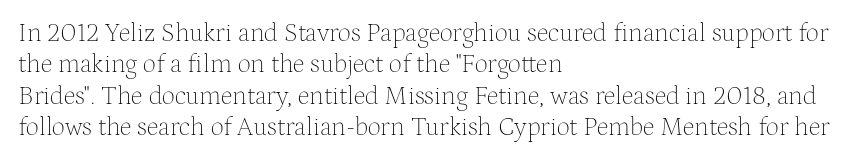
{"italic": "no", "bold": "no", "underline": "no", "align": "left", "line_spacing_ratio": 1.21, "letter_spacing": "normal", "letter_spacing_em": 0.0, "glyph_px": 26}
